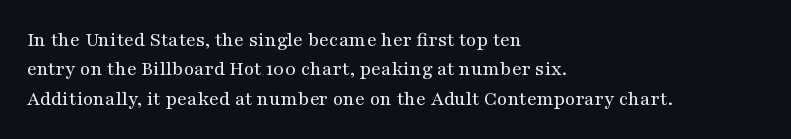
The image shows 21 px text type, upright; set left-aligned, normal line spacing (1.4x), normal letter spacing, not underlined.
